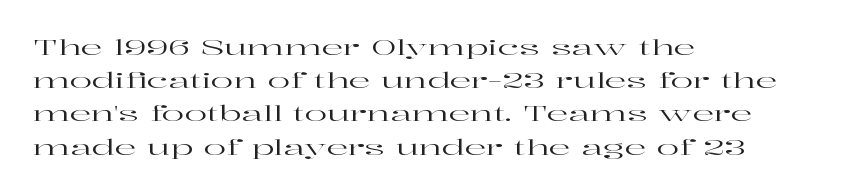
Q: Is the text italic (slanted)? A: No, it is upright.
Q: Is the text underlined? A: No.
Q: How is the paragraph aligned? A: Left-aligned.
Q: Is the spacing between letters normal or unusually wide? A: Normal.
Q: Is the spacing between lines tight, normal or loose? A: Normal.
